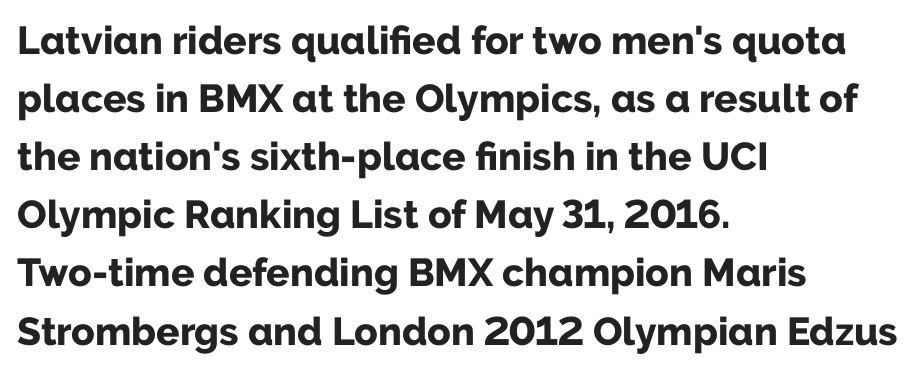
The image shows 39 px bold sans-serif type, upright; set left-aligned, normal line spacing (1.49x), normal letter spacing, not underlined; low stroke contrast and a medium x-height.
